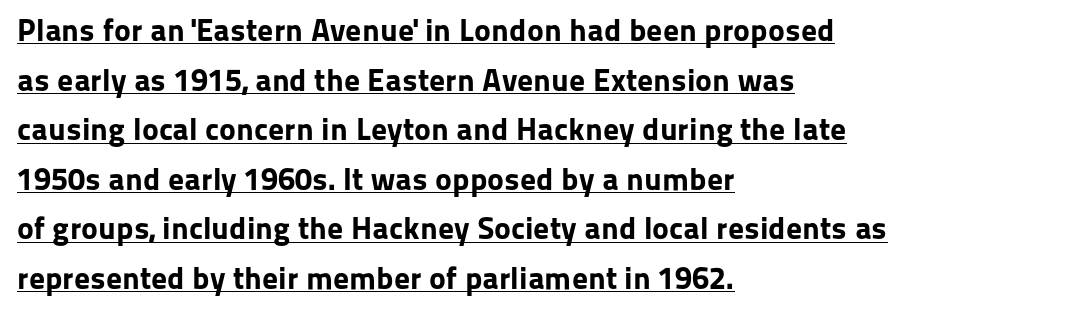
{"serif": "no", "italic": "no", "bold": "yes", "weight": "bold", "width": "normal", "stroke_contrast": "low", "x_height": "medium", "monospaced": "no", "underline": "yes", "align": "left", "line_spacing": "normal", "line_spacing_ratio": 1.55, "letter_spacing": "normal", "letter_spacing_em": 0.0, "glyph_px": 32}
